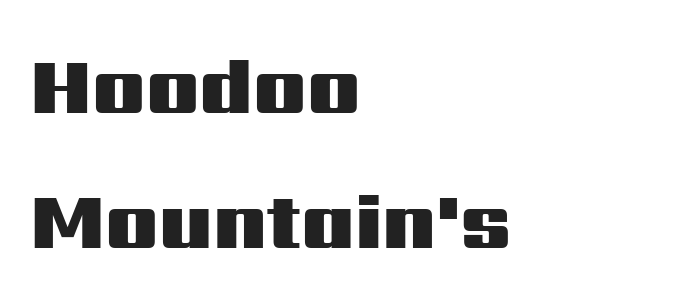
The image shows 79 px heavy, wide sans-serif type, upright; set left-aligned, line spacing 1.71x, normal letter spacing, not underlined; medium stroke contrast and a medium x-height.
